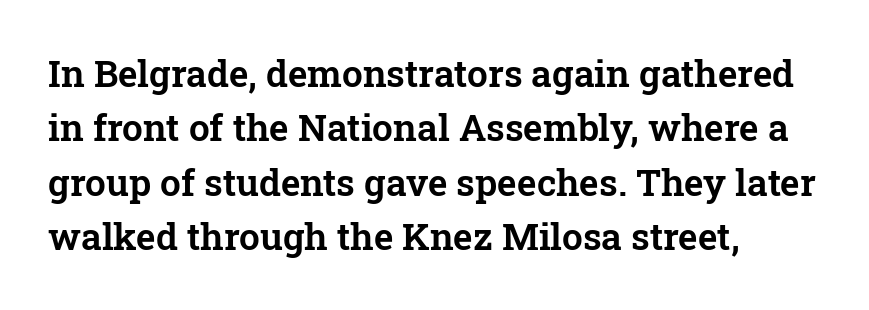
Honestly, the letter spacing is just normal — you wouldn't notice it. Line beginnings align vertically; line endings do not. Varying glyph widths throughout — classic text-font behaviour. Quick note: interline space is typical.
